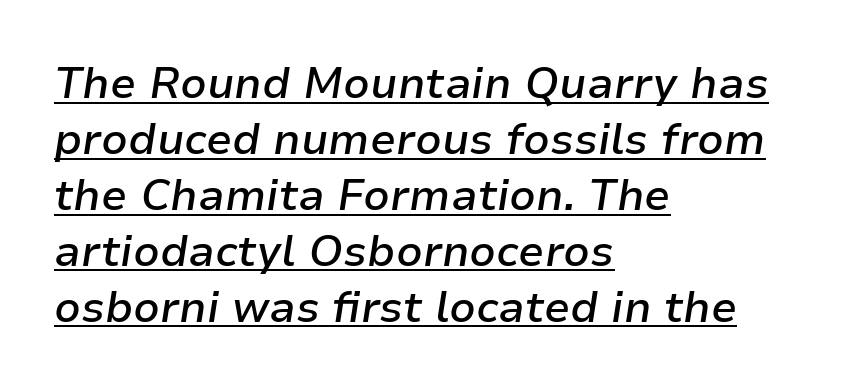
The passage shown stacks its lines at a standard gap. A somewhat darkened texture: the type is semibold rather than bold. This sample has the flowing, uneven cadence of proportional lettering. The rag falls on the right side of this text block.
